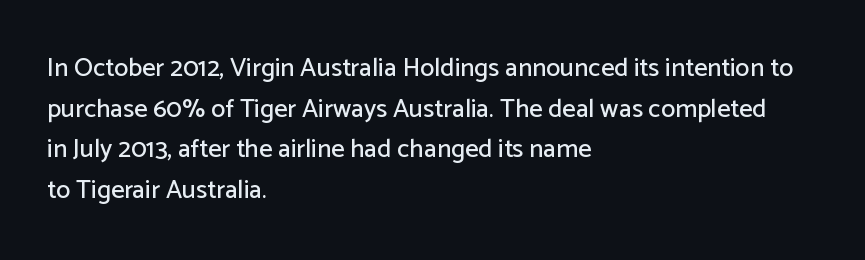
The image shows 26 px text type, upright; set left-aligned, normal line spacing (1.56x), normal letter spacing, not underlined.
